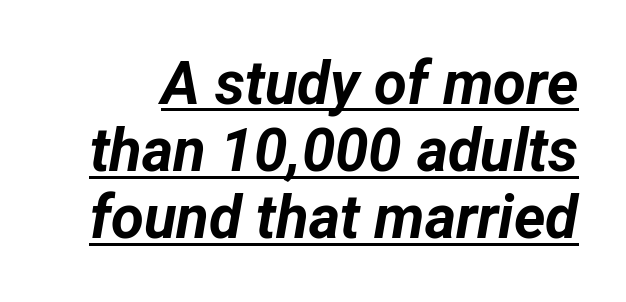
The image shows 60 px bold type, italic (leaning right); set tight line spacing (1.12x), normal letter spacing, underlined; low stroke contrast and a medium x-height.
